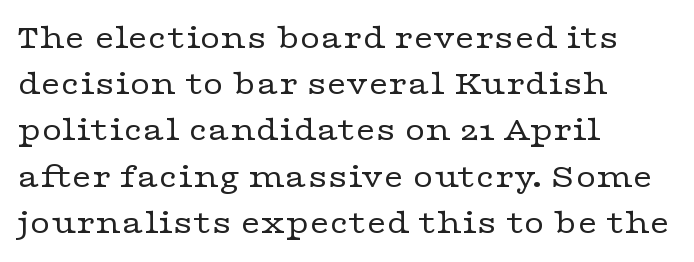
The image shows 35 px regular-weight, wide serif type, upright; set left-aligned, normal line spacing (1.32x), normal letter spacing, not underlined; low stroke contrast and a medium x-height.
